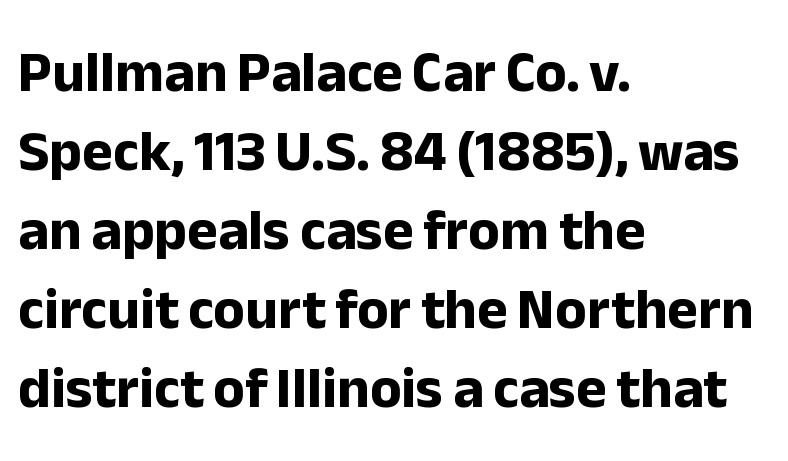
{"serif": "no", "italic": "no", "bold": "yes", "weight": "bold", "width": "normal", "stroke_contrast": "low", "x_height": "medium", "monospaced": "no", "underline": "no", "align": "left", "line_spacing": "normal", "line_spacing_ratio": 1.36, "letter_spacing": "normal", "letter_spacing_em": 0.0, "glyph_px": 58}
